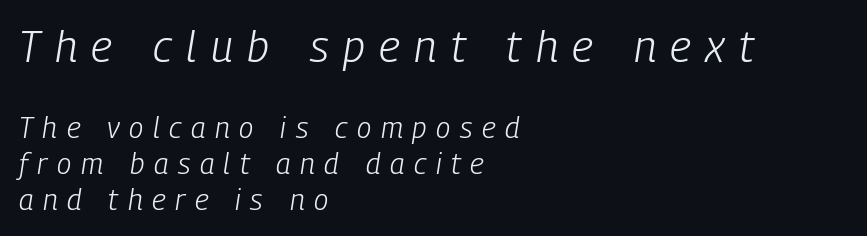
The paragraph shown leans on its left margin. Yep, that's italic — everything's leaning. The horizontal fit of the characters is loose and conspicuously gappy. Descenders are the only things crossing below the line. The rendering uses natural spacing where letterforms have individual widths.
